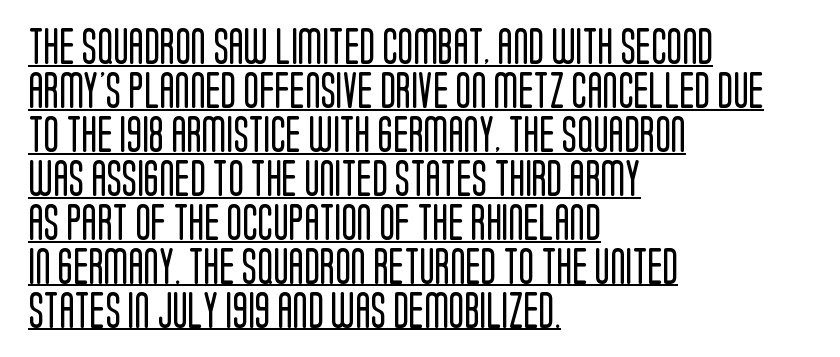
The image shows 36 px regular-weight, condensed sans-serif type, upright; set left-aligned, line spacing 1.22x, normal letter spacing, underlined; low stroke contrast and a large x-height.
